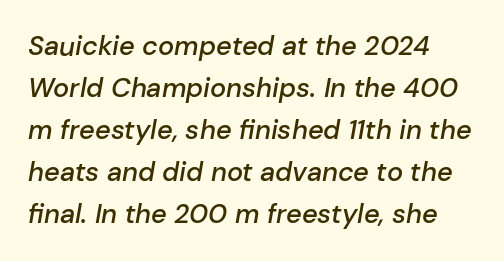
Q: Is the text bold? A: Semi-bold.
Q: Is the text italic (slanted)? A: Yes, it leans right by about 10 degrees.
Q: Is the text underlined? A: No.
Q: How is the paragraph aligned? A: Left-aligned.
Q: Is the spacing between letters normal or unusually wide? A: Normal.
Q: Is the spacing between lines tight, normal or loose? A: Normal.
